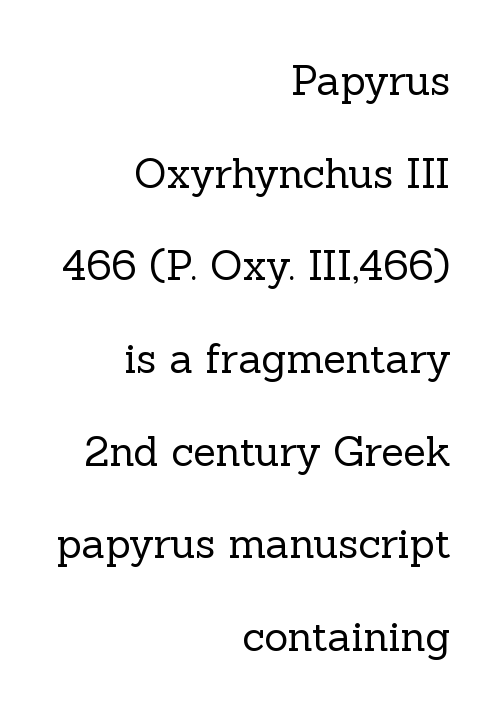
{"serif": "yes", "italic": "no", "bold": "no", "weight": "regular", "width": "normal", "x_height": "medium", "monospaced": "no", "underline": "no", "align": "right", "line_spacing": "loose", "line_spacing_ratio": 2.26, "letter_spacing": "normal", "letter_spacing_em": 0.0, "glyph_px": 41}
